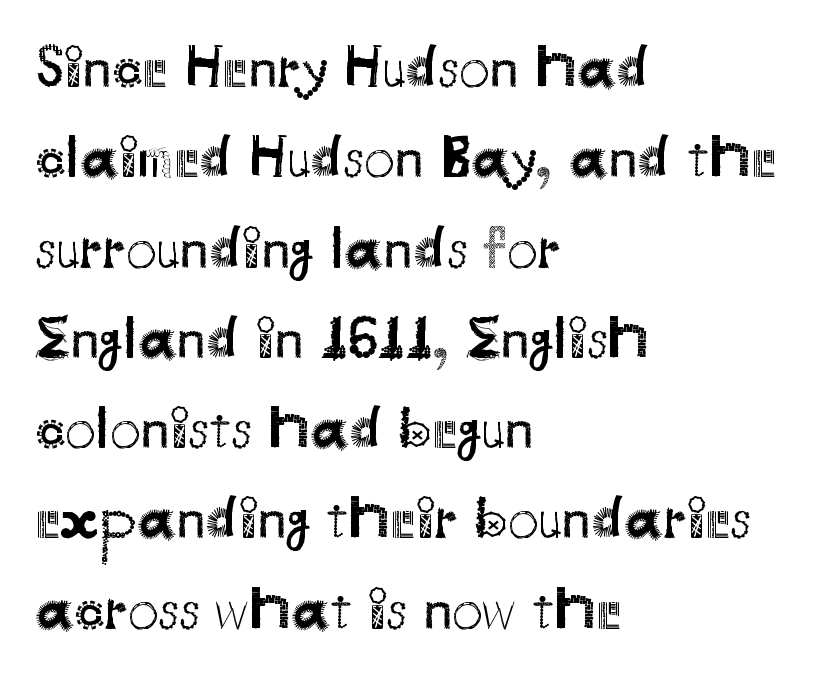
The image shows 61 px regular-weight sans-serif type, upright; set left-aligned, normal line spacing (1.48x), normal letter spacing, not underlined; medium stroke contrast and a small x-height.
